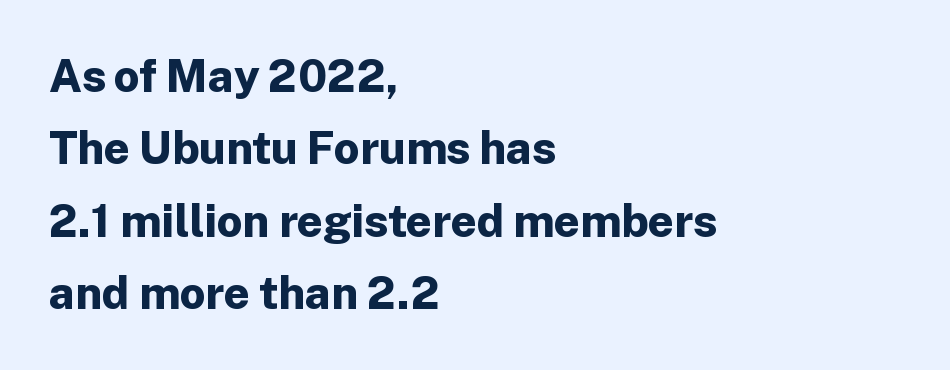
Q: Is the text bold? A: Yes.
Q: Is the text italic (slanted)? A: No, it is upright.
Q: Is the typeface a serif or a sans-serif typeface? A: Sans-serif.
Q: Is the text underlined? A: No.
Q: How is the paragraph aligned? A: Left-aligned.
Q: Is the spacing between letters normal or unusually wide? A: Normal.
Q: Is the spacing between lines tight, normal or loose? A: Normal.
Q: Width (condensed, normal, or wide)? A: Normal.
Q: Stroke contrast? A: Low.
Q: x-height? A: Medium.
Q: Monospaced? A: No.
